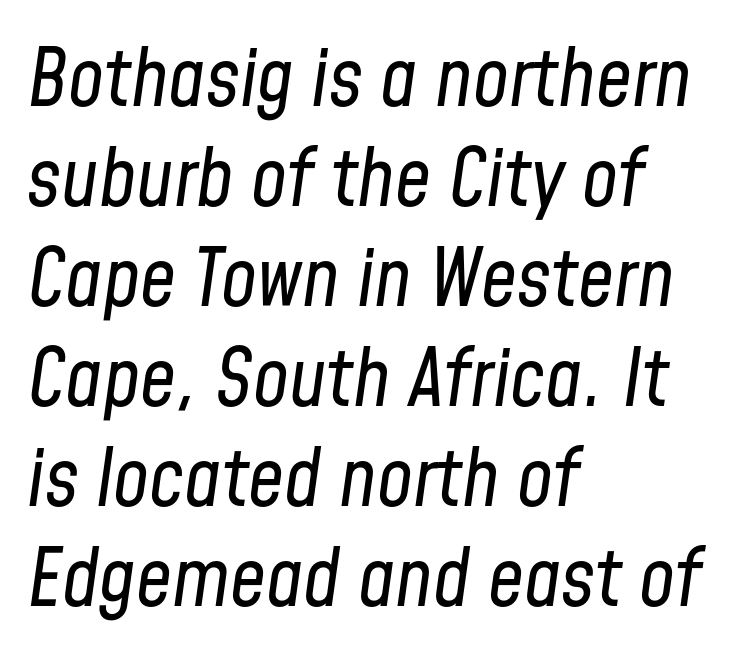
Italic: yes, the glyphs are oblique. Just letters on the line, the space beneath them empty. The letterforms sit at book weight or below. These lines stack with their left ends in a neat column. Inter-character spacing is left at the font's built-in metrics.
